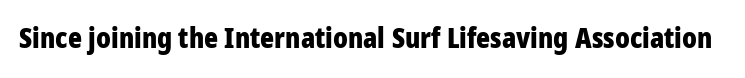
Glyph-to-glyph distance matches everyday printed text. Heavy, bold letterforms. Tall strokes in this sample are plumb rather than angled. You could not count columns in this text — the font is proportionally spaced.
